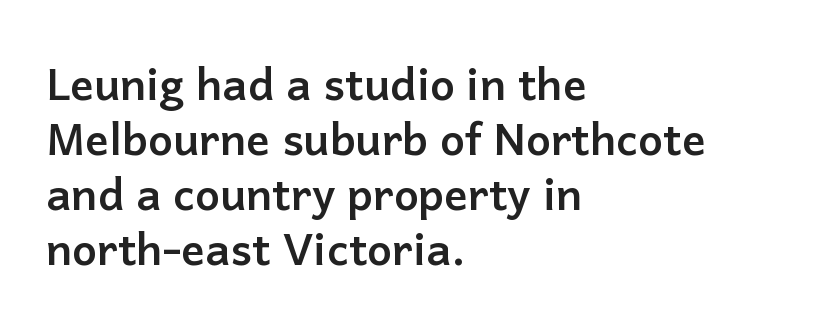
{"serif": "no", "italic": "no", "bold": "yes", "weight": "semibold", "width": "normal", "stroke_contrast": "low", "x_height": "medium", "monospaced": "no", "underline": "no", "align": "left", "line_spacing": "normal", "line_spacing_ratio": 1.25, "letter_spacing": "normal", "letter_spacing_em": 0.0, "glyph_px": 44}
